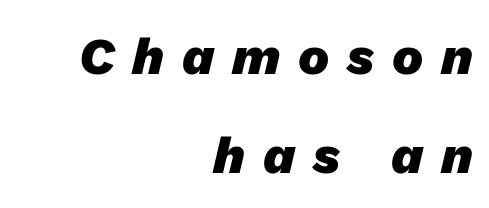
{"italic": "yes", "lean": "right", "slant_degrees": 13, "bold": "yes", "weight": "heavy", "width": "normal", "stroke_contrast": "low", "x_height": "medium", "monospaced": "no", "underline": "no", "align": "right", "line_spacing": "loose", "line_spacing_ratio": 1.91, "letter_spacing": "wide", "letter_spacing_em": 0.34, "glyph_px": 52}
